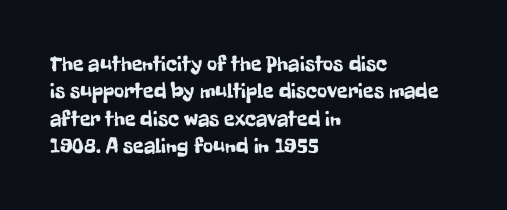
The lines are quadded left. Bare-footed words on every line. Notice how the stems are strictly vertical — no italics here. The gaps between neighbouring characters are ordinary and unremarkable.
